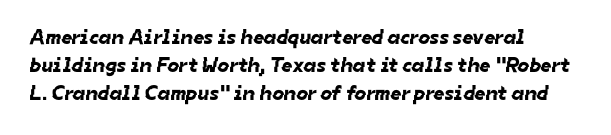
Beneath every word, the page is bare. Each word holds together tightly as a unit, with standard inter-letter gaps. Evenly set lines give the paragraph a standard silhouette. The passage is arranged the way most books set body copy — flush left.
